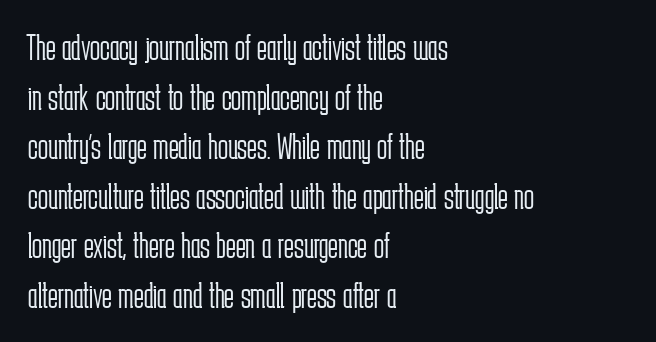
This sample uses an upright cut, with every glyph sitting square on the baseline. Regular leading. The face used here is a sans, in the tradition of grotesques and geometrics. The passage is arranged the way most books set body copy — flush left.
